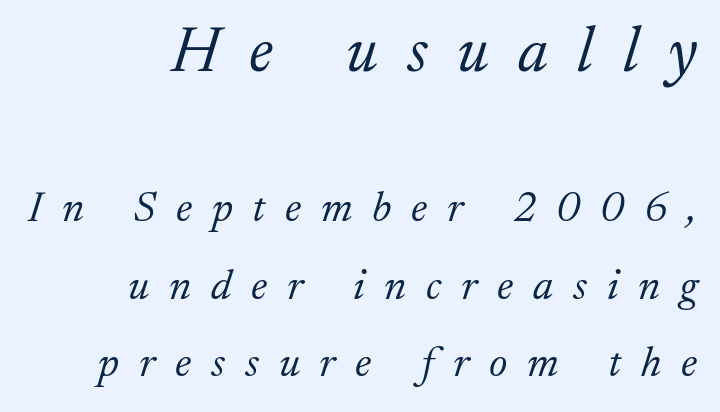
The image shows 64 px light serif type, italic (leaning right); set right-aligned, line spacing 1.8x, unusually wide letter spacing (+0.46 em), not underlined; the first (top) block is 1.49x larger; low stroke contrast and a medium x-height.
